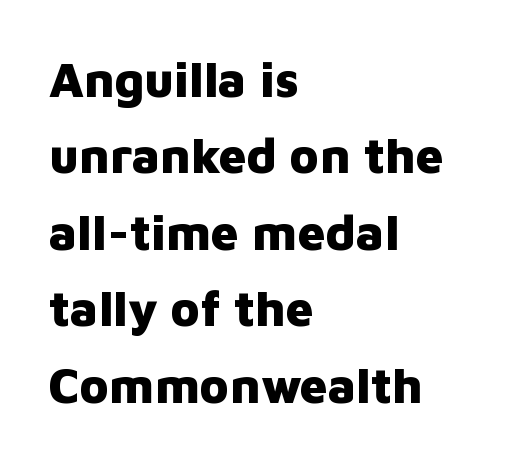
Q: Is the text bold? A: Yes.
Q: Is the text italic (slanted)? A: No, it is upright.
Q: Is the typeface a serif or a sans-serif typeface? A: Sans-serif.
Q: Is the text underlined? A: No.
Q: How is the paragraph aligned? A: Left-aligned.
Q: Is the spacing between letters normal or unusually wide? A: Normal.
Q: Is the spacing between lines tight, normal or loose? A: Normal.
Q: Width (condensed, normal, or wide)? A: Normal.
Q: Stroke contrast? A: Low.
Q: x-height? A: Medium.
Q: Monospaced? A: No.
